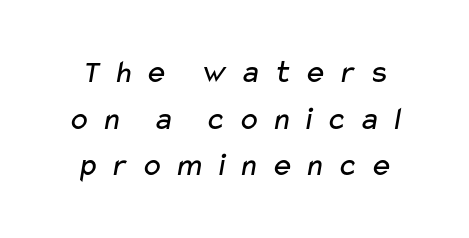
{"serif": "no", "bold": "no", "weight": "regular", "width": "wide", "stroke_contrast": "low", "x_height": "medium", "monospaced": "no", "underline": "no", "line_spacing": "normal", "line_spacing_ratio": 1.41, "letter_spacing": "wide", "letter_spacing_em": 0.34, "glyph_px": 33}
